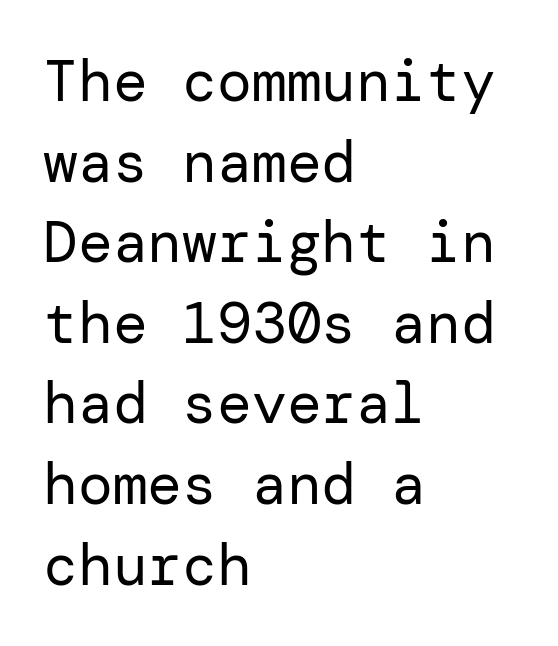
Q: Is the text bold? A: No.
Q: Is the text italic (slanted)? A: No, it is upright.
Q: Is the typeface a serif or a sans-serif typeface? A: Sans-serif.
Q: Is the text underlined? A: No.
Q: How is the paragraph aligned? A: Left-aligned.
Q: Is the spacing between letters normal or unusually wide? A: Normal.
Q: Is the spacing between lines tight, normal or loose? A: Normal.
Q: Width (condensed, normal, or wide)? A: Normal.
Q: Stroke contrast? A: Low.
Q: x-height? A: Medium.
